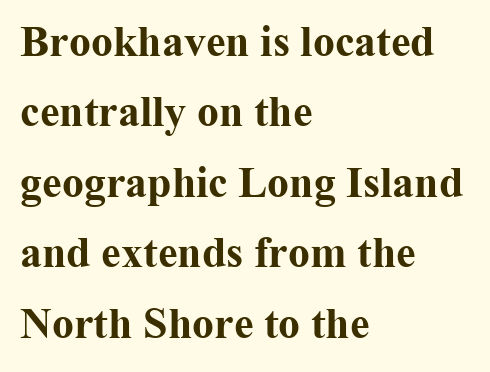
The image shows 44 px bold serif type, upright; set left-aligned, normal line spacing (1.6x), normal letter spacing, not underlined; medium stroke contrast and a medium x-height.
